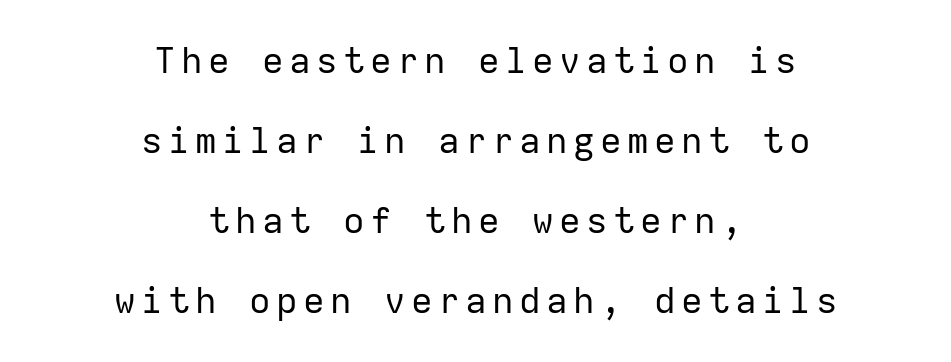
The image shows 36 px regular-weight sans-serif type, upright, monospaced; set centered, loose line spacing (2.22x), not underlined; low stroke contrast and a medium x-height.
